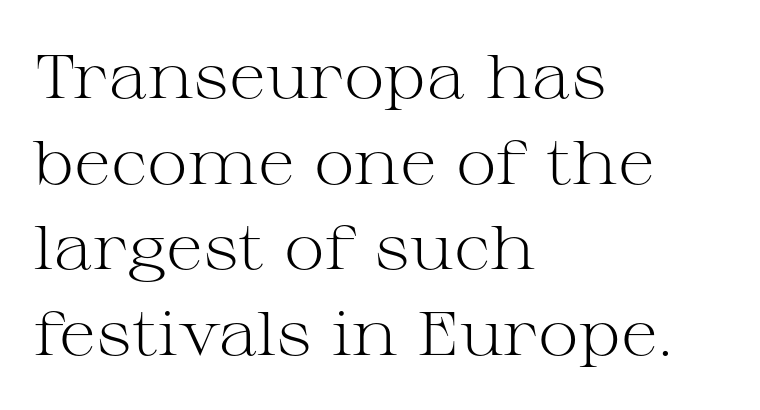
Q: Is the text bold? A: No.
Q: Is the text italic (slanted)? A: No, it is upright.
Q: Is the typeface a serif or a sans-serif typeface? A: Serif.
Q: Is the text underlined? A: No.
Q: How is the paragraph aligned? A: Left-aligned.
Q: Is the spacing between letters normal or unusually wide? A: Normal.
Q: Is the spacing between lines tight, normal or loose? A: Normal.
Q: Width (condensed, normal, or wide)? A: Wide.
Q: Stroke contrast? A: Medium.
Q: x-height? A: Medium.
Q: Monospaced? A: No.
